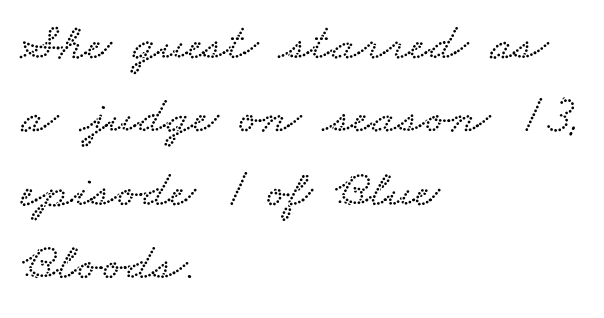
{"width": "wide", "stroke_contrast": "low", "x_height": "small", "monospaced": "no", "underline": "no", "align": "left", "line_spacing": "normal", "line_spacing_ratio": 1.36, "letter_spacing": "normal", "letter_spacing_em": 0.0, "glyph_px": 54}
